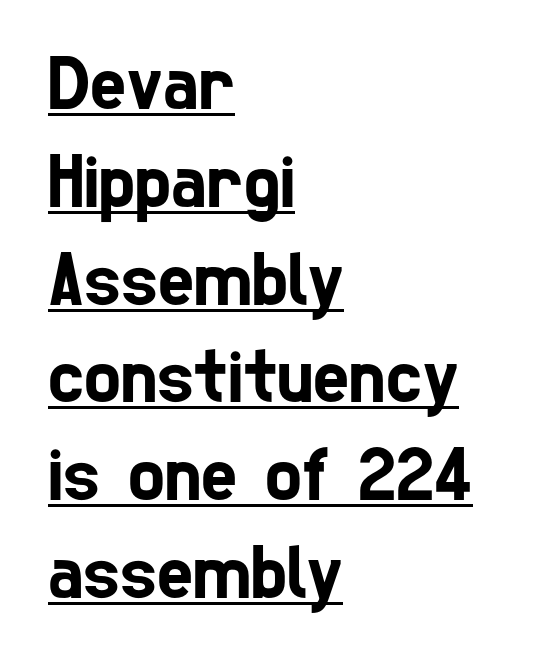
{"serif": "no", "width": "condensed", "stroke_contrast": "low", "x_height": "medium", "monospaced": "no", "underline": "yes", "align": "left", "line_spacing": "normal", "line_spacing_ratio": 1.27, "letter_spacing": "normal", "letter_spacing_em": 0.0, "glyph_px": 77}
